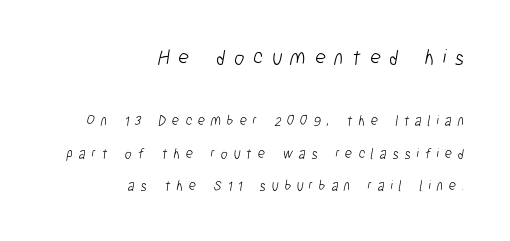
Each word looks stretched out because of the extra space between its letters. Words float on clear page, feet unadorned. This layout puts the oversized block above and the modest block below. Stems and bowls with no extra thickness — not bold. Reading down the column, the eye jumps a long way to each next line. All the whitespace from short lines collects on the left.
